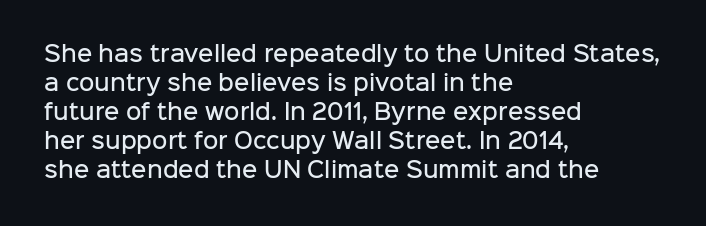
{"italic": "no", "bold": "semi", "underline": "no", "align": "left", "line_spacing": "normal", "line_spacing_ratio": 1.38, "letter_spacing": "normal", "letter_spacing_em": 0.0, "glyph_px": 21}
